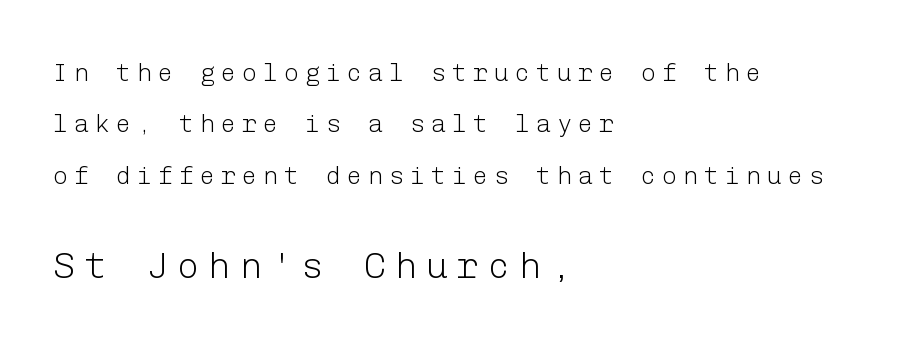
{"serif": "no", "italic": "no", "bold": "no", "weight": "light", "width": "normal", "stroke_contrast": "low", "x_height": "medium", "underline": "no", "align": "left", "line_spacing": "loose", "line_spacing_ratio": 2.06, "letter_spacing": "wide", "letter_spacing_em": 0.24, "larger_block": "second", "size_ratio": 1.48, "glyph_px": 37}
